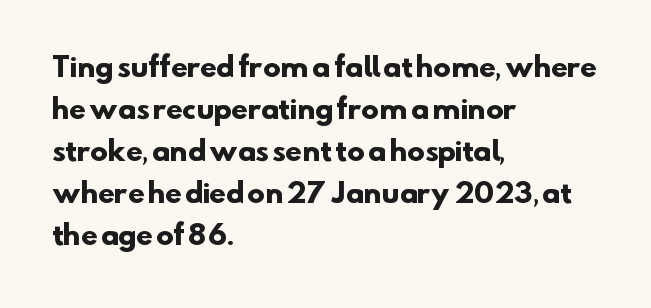
The image shows 27 px bold type; set left-aligned, normal line spacing (1.56x), normal letter spacing, not underlined.
